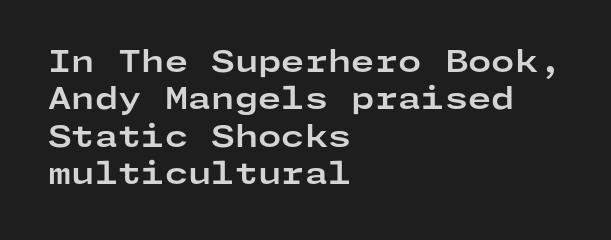
Q: Is the text bold? A: Yes.
Q: Is the text italic (slanted)? A: No, it is upright.
Q: Is the typeface a serif or a sans-serif typeface? A: Sans-serif.
Q: Is the text underlined? A: No.
Q: How is the paragraph aligned? A: Left-aligned.
Q: Is the spacing between letters normal or unusually wide? A: Normal.
Q: Is the spacing between lines tight, normal or loose? A: Normal.
Q: Width (condensed, normal, or wide)? A: Wide.
Q: Stroke contrast? A: Low.
Q: x-height? A: Medium.
